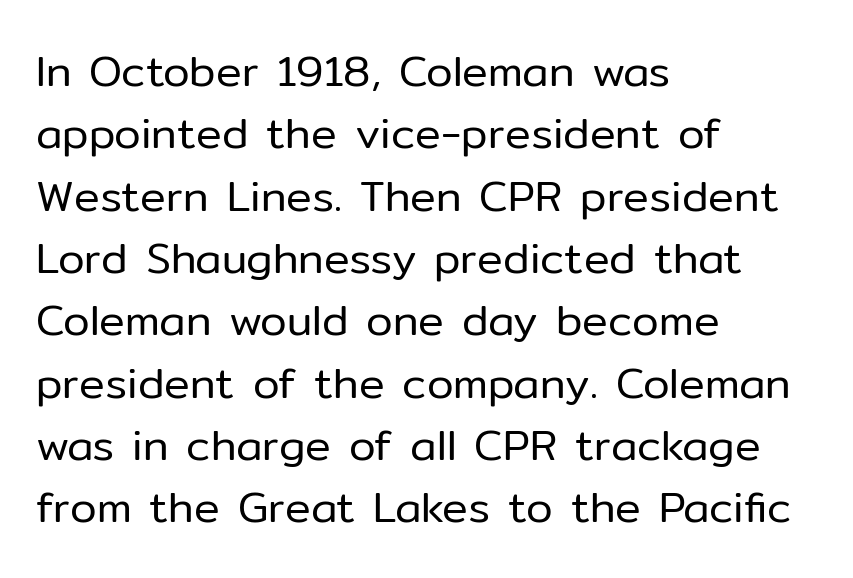
Q: Is the text bold? A: No.
Q: Is the text italic (slanted)? A: No, it is upright.
Q: Is the typeface a serif or a sans-serif typeface? A: Sans-serif.
Q: Is the text underlined? A: No.
Q: How is the paragraph aligned? A: Left-aligned.
Q: Is the spacing between letters normal or unusually wide? A: Normal.
Q: Is the spacing between lines tight, normal or loose? A: Normal.
Q: Width (condensed, normal, or wide)? A: Normal.
Q: Stroke contrast? A: Low.
Q: x-height? A: Medium.
Q: Monospaced? A: No.
